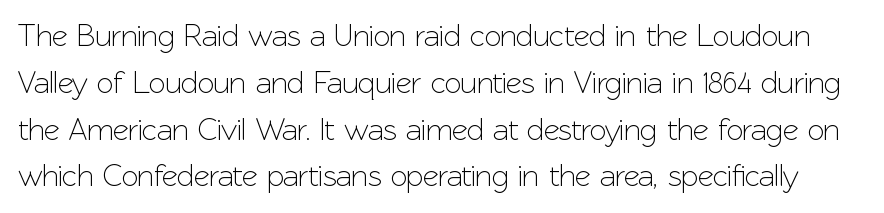
{"serif": "no", "italic": "no", "width": "normal", "stroke_contrast": "low", "x_height": "medium", "monospaced": "no", "underline": "no", "line_spacing": "normal", "line_spacing_ratio": 1.51, "letter_spacing": "normal", "letter_spacing_em": 0.0, "glyph_px": 31}
